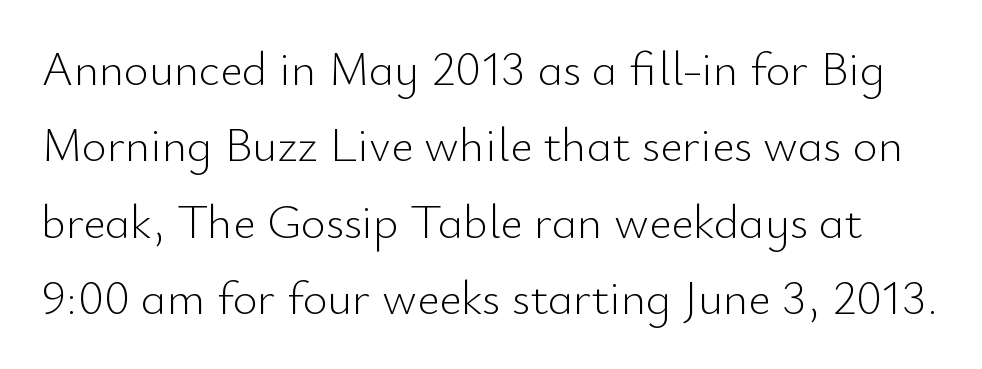
The image shows 48 px light sans-serif type, upright; set normal line spacing (1.59x), normal letter spacing, not underlined; low stroke contrast and a small x-height.
